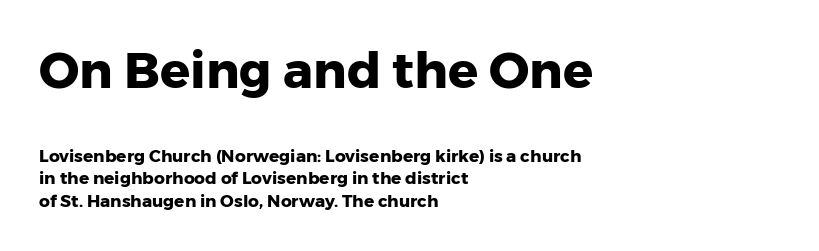
Weight: bold. The designer left line spacing at the default. A sans-serif font was chosen for this passage. Glance below the letters and you will spot only blank space. The font's upright variant was chosen for this text. In terms of letterspacing, this is plain default setting.
